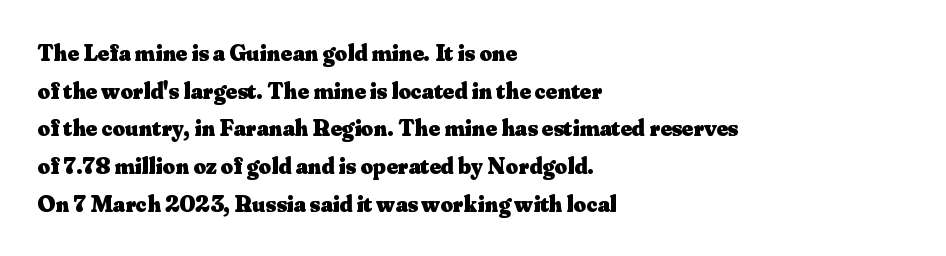
Q: Is the text bold? A: Yes.
Q: Is the text italic (slanted)? A: No, it is upright.
Q: Is the text underlined? A: No.
Q: How is the paragraph aligned? A: Left-aligned.
Q: Is the spacing between letters normal or unusually wide? A: Normal.
Q: Is the spacing between lines tight, normal or loose? A: Normal.
